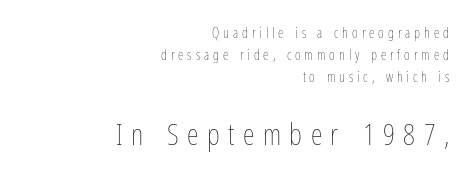
The later block is typeset at a bigger size than the earlier block. Visually the block forms a straight wall on the right and a jagged coastline on the left. Characters follow at a spacing far wider than the type designer built in. When letters stand straight like this, we call the style roman or upright. Caption: face not bold, strokes unweighted. The rendering uses a moderate line-height, typical for paragraphs.
